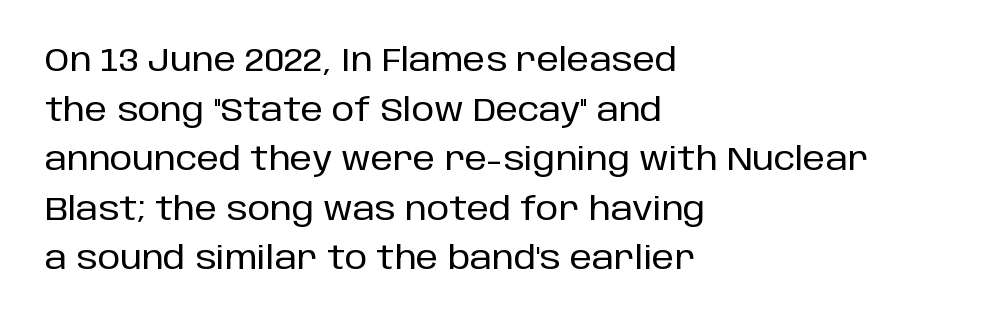
Q: Is the text italic (slanted)? A: No, it is upright.
Q: Is the typeface a serif or a sans-serif typeface? A: Sans-serif.
Q: Is the text underlined? A: No.
Q: How is the paragraph aligned? A: Left-aligned.
Q: Is the spacing between letters normal or unusually wide? A: Normal.
Q: Is the spacing between lines tight, normal or loose? A: Normal.
Q: Width (condensed, normal, or wide)? A: Normal.
Q: Stroke contrast? A: Low.
Q: x-height? A: Large.
Q: Monospaced? A: No.
